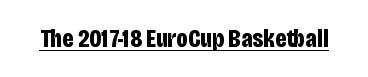
No extra tracking has been applied to these lines. Glance below the letters and you will spot a drawn line. Quick note: not italic, upright. The letters are bold, with thick, heavy strokes.
